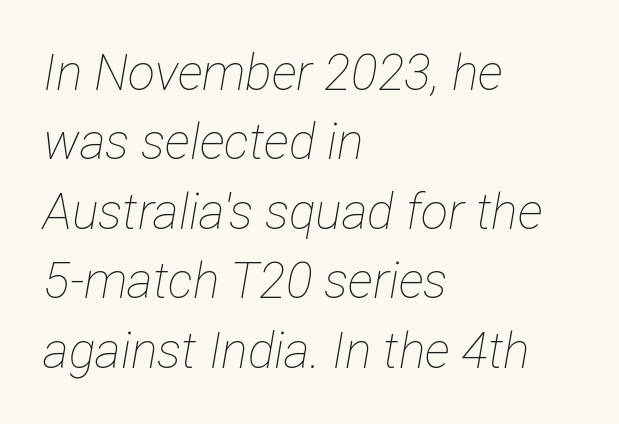
Q: Is the text bold? A: No.
Q: Is the text italic (slanted)? A: Yes, it leans right by about 12 degrees.
Q: Is the text underlined? A: No.
Q: How is the paragraph aligned? A: Left-aligned.
Q: Is the spacing between letters normal or unusually wide? A: Normal.
Q: Is the spacing between lines tight, normal or loose? A: Normal.
Q: Width (condensed, normal, or wide)? A: Condensed.
Q: Stroke contrast? A: Low.
Q: x-height? A: Medium.
Q: Monospaced? A: No.
